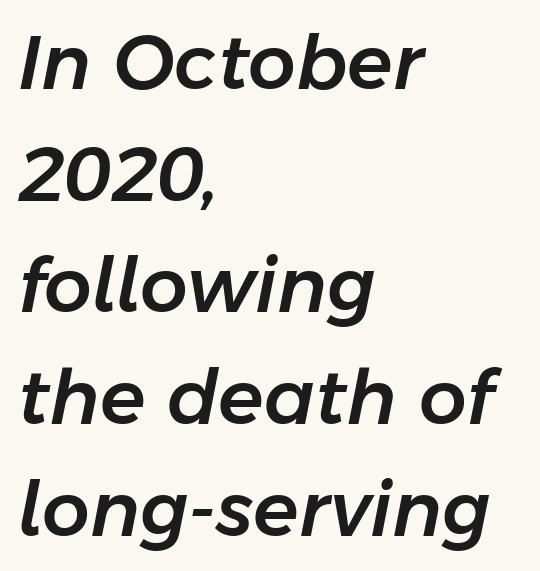
The image shows 75 px text type, italic (leaning right); set left-aligned, normal line spacing (1.49x), normal letter spacing, not underlined; low stroke contrast and a medium x-height.
